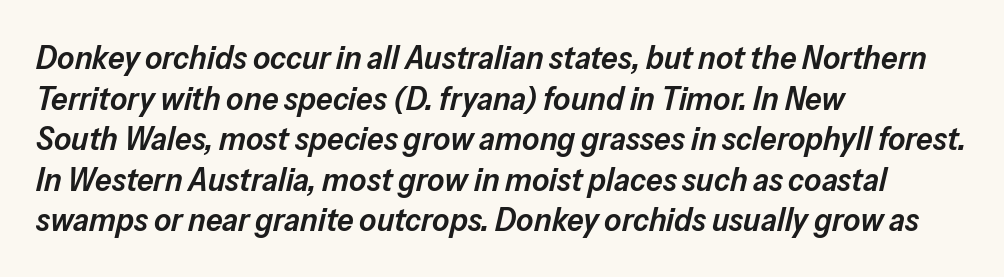
Glance below the letters and you will spot only blank space. Observe the lean: these are italic letterforms. The strokes are fattened partway — semibold, not bold. The type is set solid horizontally, with unmodified tracking. The rendering uses natural spacing where letterforms have individual widths. Does the copy run flush right? No — it runs flush left.
